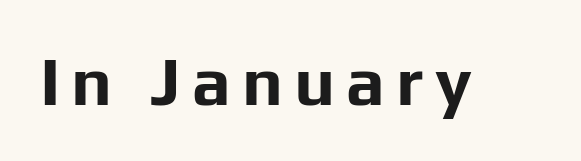
The image shows 69 px bold sans-serif type, upright; set not underlined; low stroke contrast and a medium x-height.
